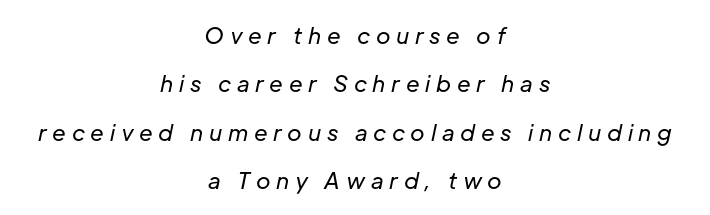
{"italic": "yes", "lean": "right", "slant_degrees": 12, "bold": "no", "underline": "no", "align": "center", "line_spacing": "loose", "line_spacing_ratio": 2.2, "letter_spacing": "wide", "letter_spacing_em": 0.26, "glyph_px": 22}
